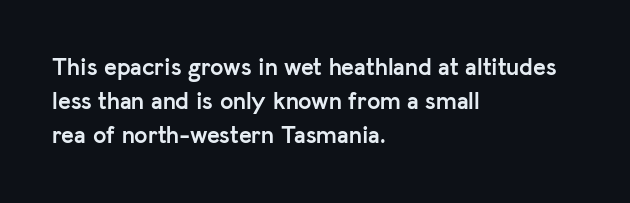
The passage shown stacks its lines at a standard gap. These lines keep a tight, regular rhythm from letter to letter. Descenders hang freely into open space. The sample has been set heavy, in full bold. Leftover space on each line is placed entirely after the last word. Nope, not italic — everything's standing straight.
